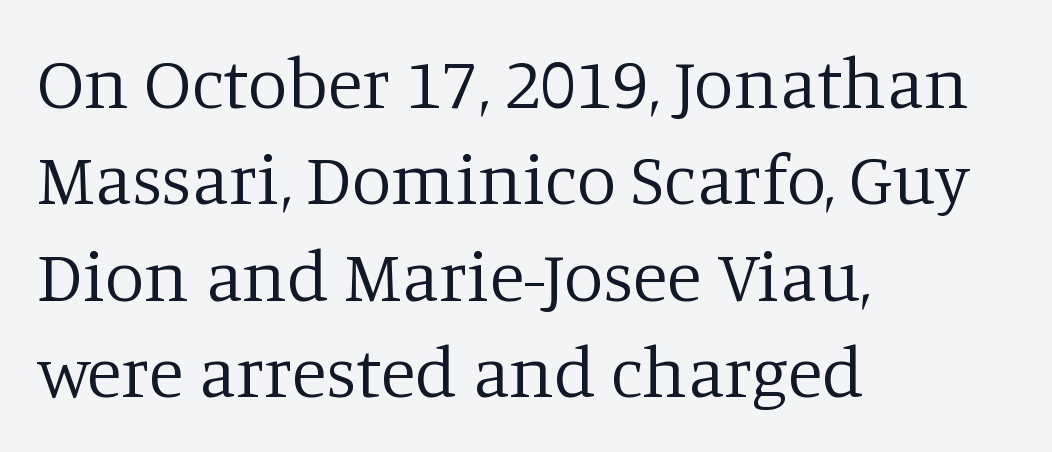
{"serif": "yes", "italic": "no", "bold": "no", "weight": "regular", "width": "normal", "stroke_contrast": "low", "x_height": "large", "monospaced": "no", "underline": "no", "align": "left", "line_spacing": "normal", "line_spacing_ratio": 1.34, "letter_spacing": "normal", "letter_spacing_em": 0.0, "glyph_px": 72}
